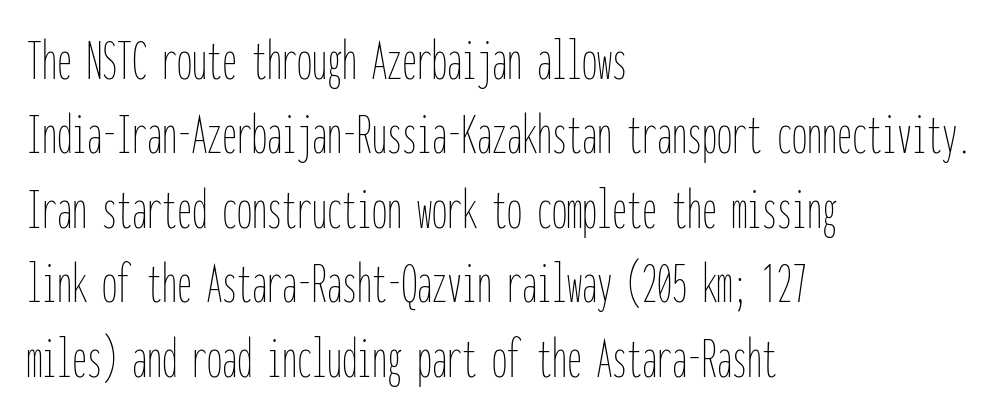
The image shows 60 px thin, condensed type, upright, monospaced; set left-aligned, line spacing 1.24x, normal letter spacing, not underlined; low stroke contrast and a medium x-height.
